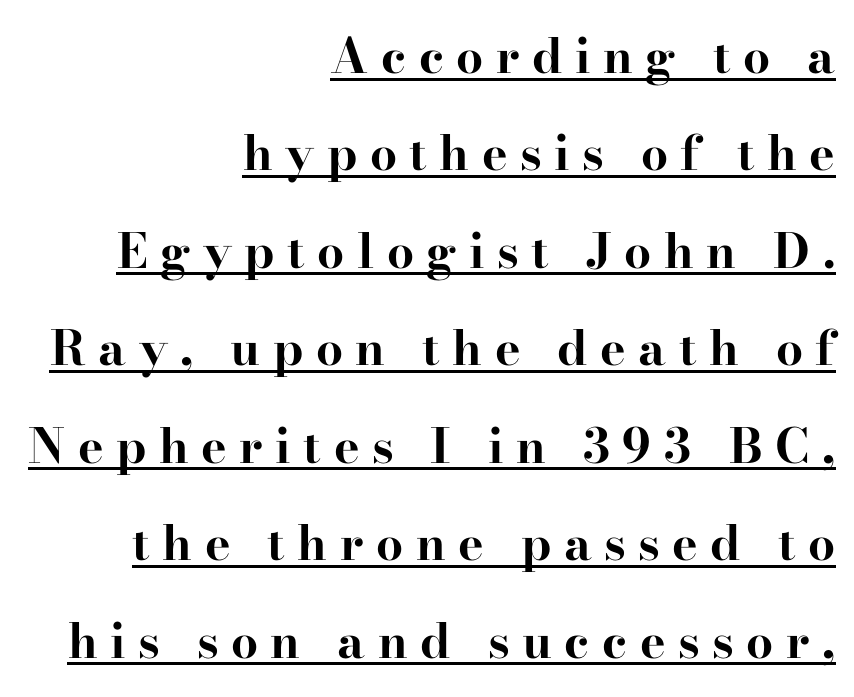
{"serif": "yes", "italic": "no", "bold": "yes", "weight": "bold", "width": "wide", "stroke_contrast": "high", "x_height": "small", "monospaced": "no", "underline": "yes", "align": "right", "line_spacing": "loose", "line_spacing_ratio": 2.03, "letter_spacing": "wide", "letter_spacing_em": 0.26, "glyph_px": 48}
